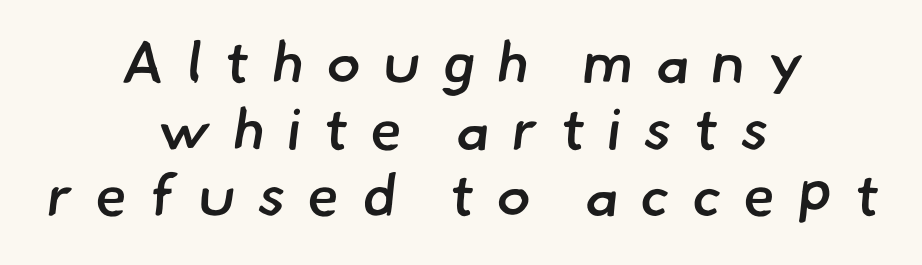
{"serif": "no", "bold": "semi", "weight": "semibold", "width": "normal", "stroke_contrast": "low", "x_height": "small", "monospaced": "no", "underline": "no", "align": "center", "line_spacing": "tight", "line_spacing_ratio": 1.15, "letter_spacing": "wide", "letter_spacing_em": 0.38, "glyph_px": 58}
